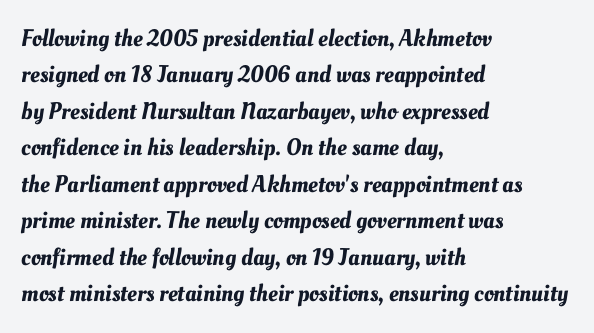
Q: Is the text underlined? A: No.
Q: How is the paragraph aligned? A: Left-aligned.
Q: Is the spacing between letters normal or unusually wide? A: Normal.
Q: Is the spacing between lines tight, normal or loose? A: Normal.
